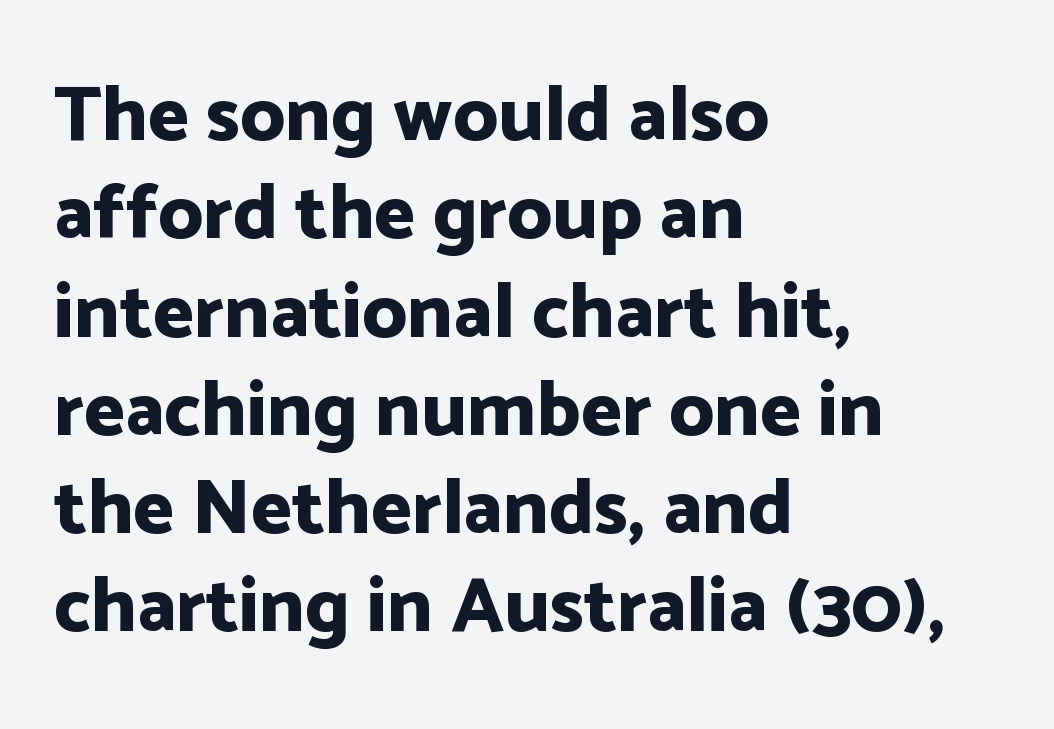
The image shows 78 px bold sans-serif type, upright; set left-aligned, normal line spacing (1.26x), normal letter spacing, not underlined; low stroke contrast and a medium x-height.
